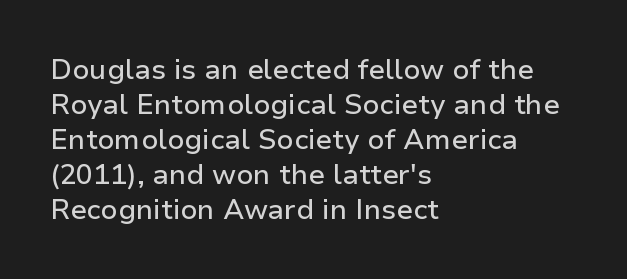
Note the varied advance widths — an 'i' is clearly narrower than an 'm'. Spacing between characters is what you'd get straight out of the box. Is this a sans? Yes — the strokes have no serifs. The line-height multiplier appears to be the usual default. You can tell it's not italic because the verticals are truly vertical.
